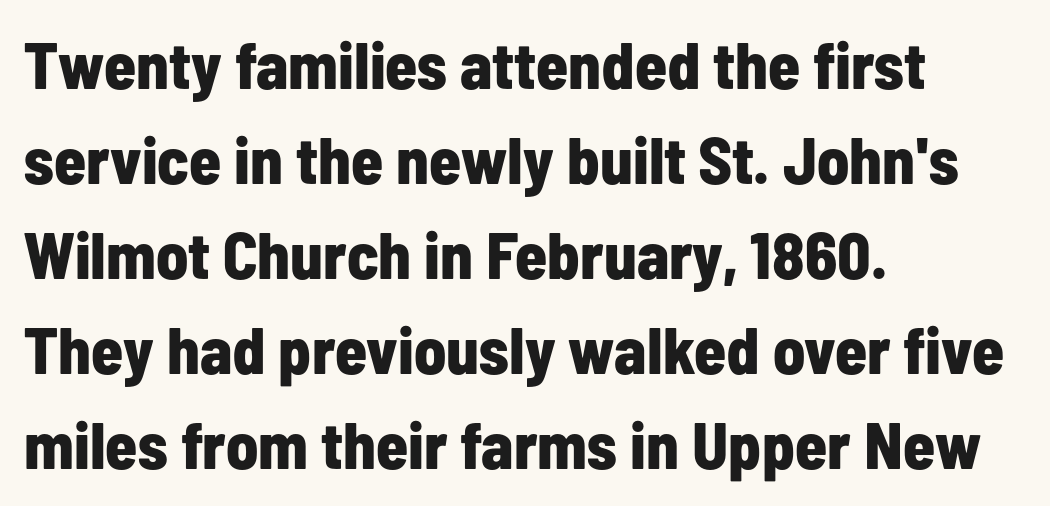
The face used here is proportionally spaced, like ordinary book or web type. Do the letters lean? They stand straight. The glyphs in this specimen are sans serif. Plain, unruled lines of type. Caption: standard tracking, unaltered.
